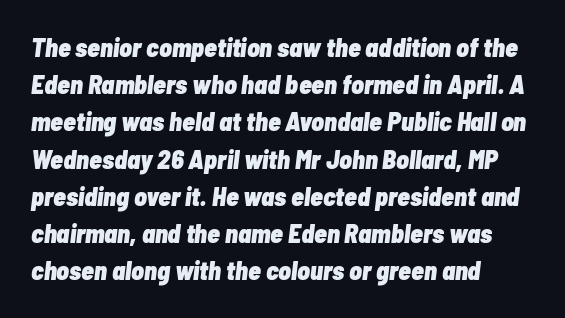
These lines were composed using italics. The vertical gap from one line to the next is medium. The foot of each line stays bare and open. Is the block centered? No — it sits flush against the left margin.
